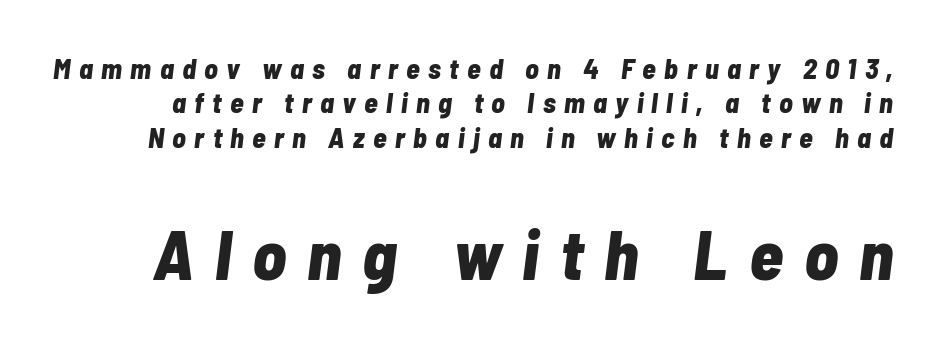
The image shows 70 px bold, condensed type, italic (leaning right); set line spacing 1.23x, unusually wide letter spacing (+0.3 em), not underlined; the second (bottom) block is 2.5x larger; low stroke contrast and a medium x-height.
